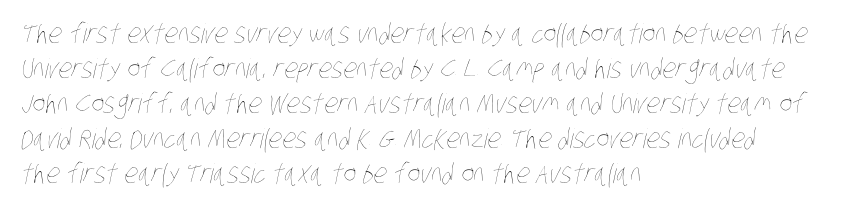
Leading: standard. Characters follow at the spacing the type designer built in. Where is the straight margin? On the left. A quiet, ordinary-to-light weight characterises the typeface. Decoration check: the copy has no underline.
